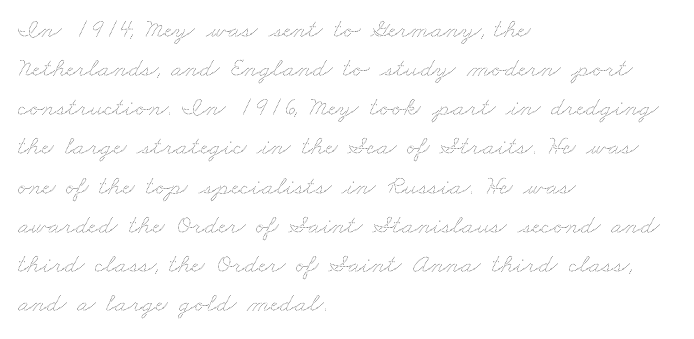
The image shows 27 px text type; set left-aligned, normal line spacing (1.45x), normal letter spacing, not underlined.
